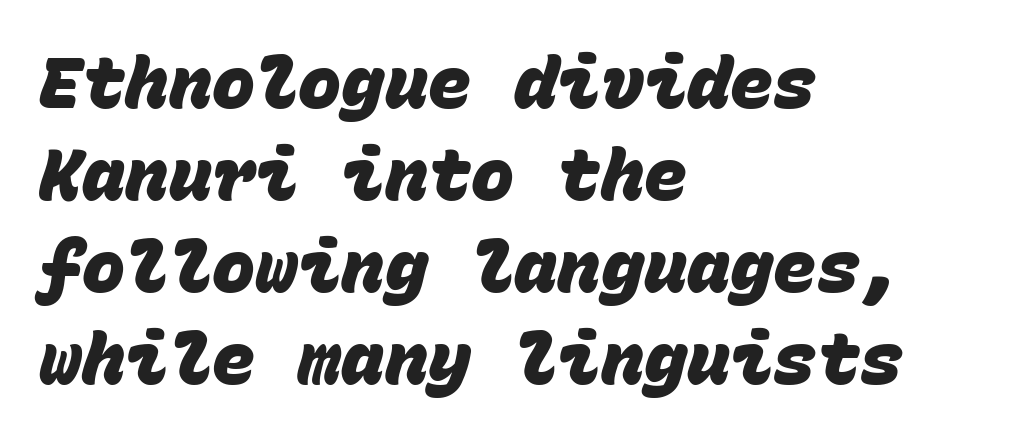
The image shows 72 px heavy sans-serif type, monospaced; set left-aligned, normal line spacing (1.28x), normal letter spacing, not underlined; low stroke contrast and a large x-height.
